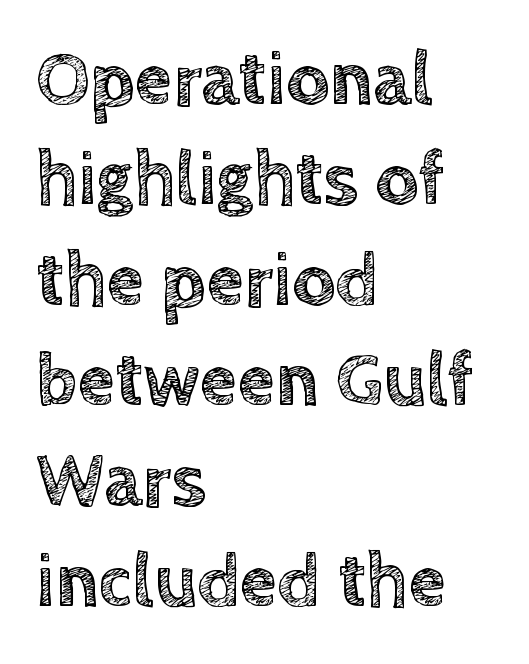
Q: Is the text italic (slanted)? A: No, it is upright.
Q: Is the text underlined? A: No.
Q: How is the paragraph aligned? A: Left-aligned.
Q: Is the spacing between letters normal or unusually wide? A: Normal.
Q: Is the spacing between lines tight, normal or loose? A: Normal.
Q: Width (condensed, normal, or wide)? A: Normal.
Q: x-height? A: Large.
Q: Monospaced? A: No.
